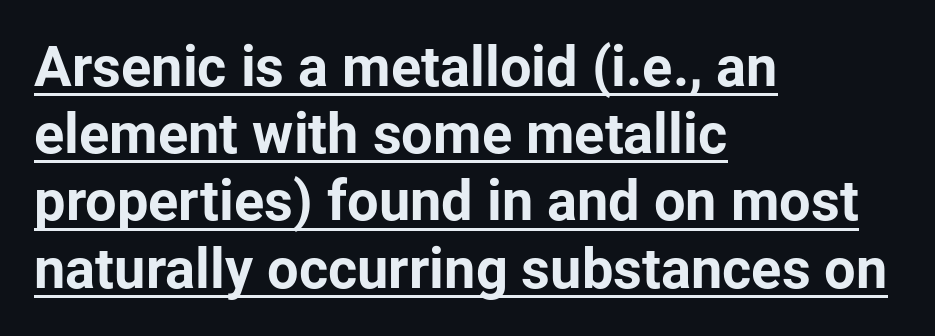
Q: Is the text bold? A: Yes.
Q: Is the text italic (slanted)? A: No, it is upright.
Q: Is the typeface a serif or a sans-serif typeface? A: Sans-serif.
Q: Is the text underlined? A: Yes.
Q: How is the paragraph aligned? A: Left-aligned.
Q: Is the spacing between letters normal or unusually wide? A: Normal.
Q: Width (condensed, normal, or wide)? A: Normal.
Q: Stroke contrast? A: Low.
Q: x-height? A: Medium.
Q: Monospaced? A: No.
